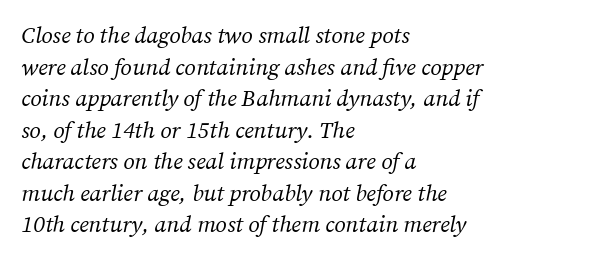
The image shows 23 px text type, italic (leaning right); set left-aligned, normal line spacing (1.37x), normal letter spacing, not underlined.
